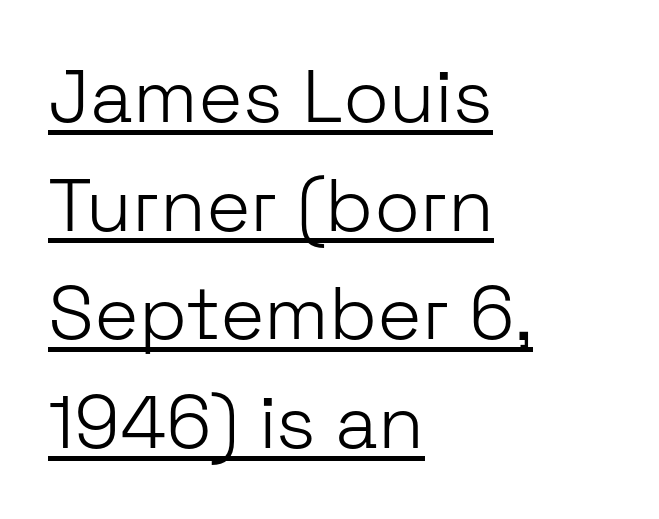
The image shows 75 px light sans-serif type, upright; set left-aligned, normal line spacing (1.45x), normal letter spacing, underlined; low stroke contrast and a medium x-height.
